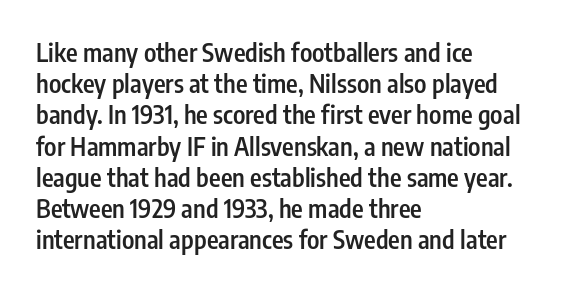
Q: Is the text bold? A: Semi-bold.
Q: Is the text italic (slanted)? A: No, it is upright.
Q: Is the text underlined? A: No.
Q: How is the paragraph aligned? A: Left-aligned.
Q: Is the spacing between letters normal or unusually wide? A: Normal.
Q: Is the spacing between lines tight, normal or loose? A: Normal.
